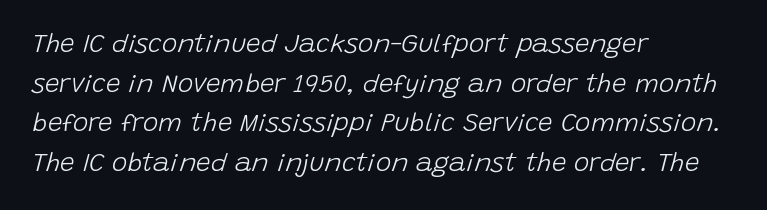
The image shows 26 px text type, italic (leaning right); set left-aligned, normal line spacing (1.52x), normal letter spacing, not underlined.
